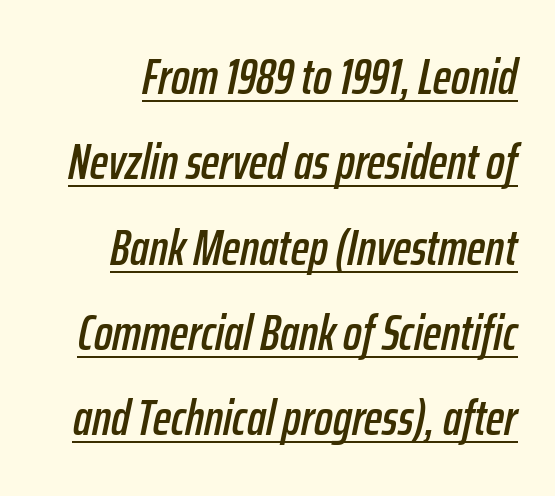
{"italic": "yes", "lean": "right", "slant_degrees": 12, "width": "condensed", "stroke_contrast": "low", "x_height": "medium", "monospaced": "no", "underline": "yes", "align": "right", "line_spacing_ratio": 1.74, "letter_spacing": "normal", "letter_spacing_em": 0.0, "glyph_px": 49}
